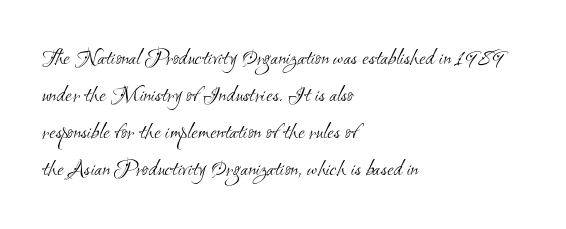
Glance below the letters and you will spot only blank space. The weight tops out at a normal text grade. Caption: standard tracking, unaltered. Short and long lines alike share a common starting point at left.
